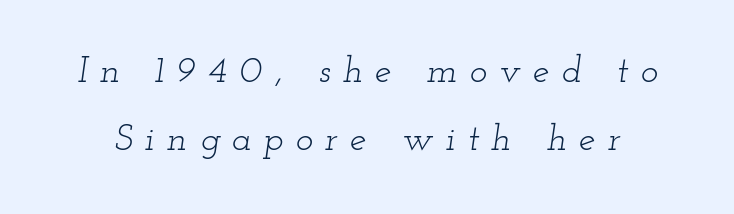
Letter spacing: wide. Check the space under the baseline: it is left empty. The glyphs in this specimen are seriffed. Nothing heavy about these letters — not bold at all. The passage shown is typed in a proportional face where columns would drift. The typography opts for an oblique posture over an upright one.
